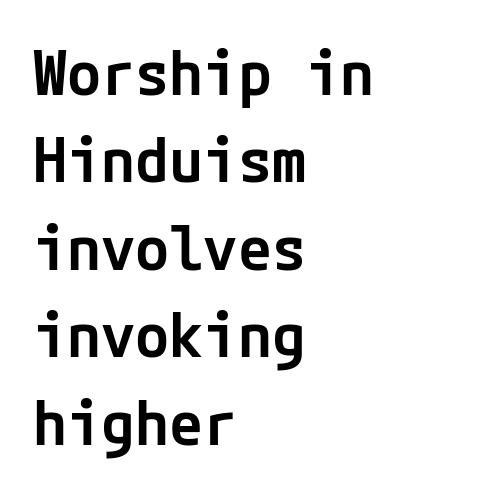
In terms of leading, this rendering sits right in the middle. These lines carry some extra weight — a demibold, not a full bold. The area under the type is left untouched. Short note: letters normally spaced. One-word summary of the alignment: left. Posture: vertical.
